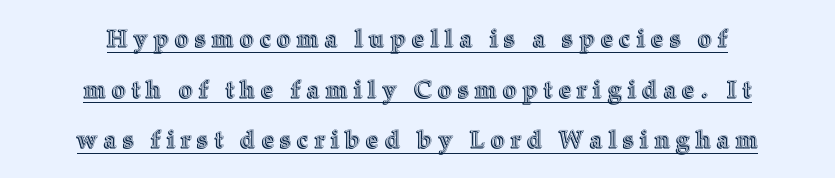
Q: Is the text italic (slanted)? A: No, it is upright.
Q: Is the text underlined? A: Yes.
Q: How is the paragraph aligned? A: Centered.
Q: Is the spacing between letters normal or unusually wide? A: Unusually wide.
Q: Is the spacing between lines tight, normal or loose? A: Loose.
